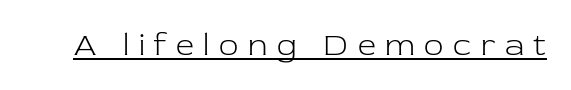
{"serif": "yes", "italic": "no", "bold": "no", "weight": "light", "width": "normal", "stroke_contrast": "low", "x_height": "medium", "monospaced": "no", "underline": "yes", "letter_spacing": "wide", "letter_spacing_em": 0.3, "glyph_px": 32}
